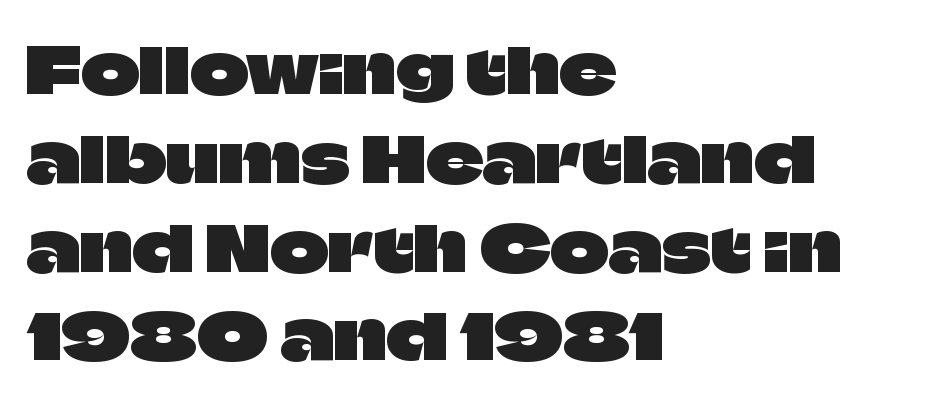
Each letter keeps its own natural width here, so spacing adapts to shape. Notice how the passage keeps a crisp vertical edge on the left only. Default kerning and tracking; the words read as compact shapes. If you measured baseline to baseline, you'd find a middling distance. In terms of posture, this sample is upright.
